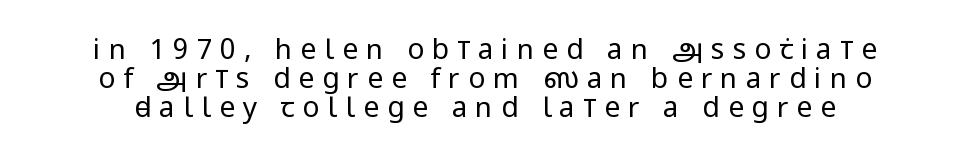
Q: Is the text bold? A: No.
Q: Is the text italic (slanted)? A: No, it is upright.
Q: Is the typeface a serif or a sans-serif typeface? A: Sans-serif.
Q: Is the text underlined? A: No.
Q: Is the spacing between letters normal or unusually wide? A: Unusually wide.
Q: Is the spacing between lines tight, normal or loose? A: Tight.
Q: Width (condensed, normal, or wide)? A: Condensed.
Q: Stroke contrast? A: Low.
Q: x-height? A: Large.
Q: Monospaced? A: No.
